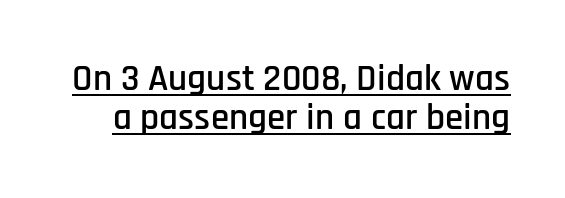
The image shows 37 px condensed sans-serif type, upright; set tight line spacing (1.06x), normal letter spacing, underlined; low stroke contrast and a large x-height.
